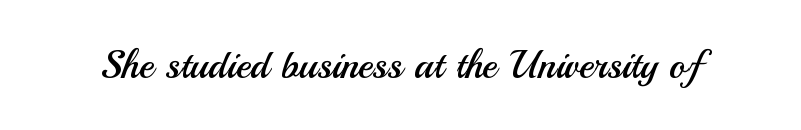
The image shows 40 px regular-weight sans-serif type; set normal letter spacing, not underlined; medium stroke contrast and a small x-height.
